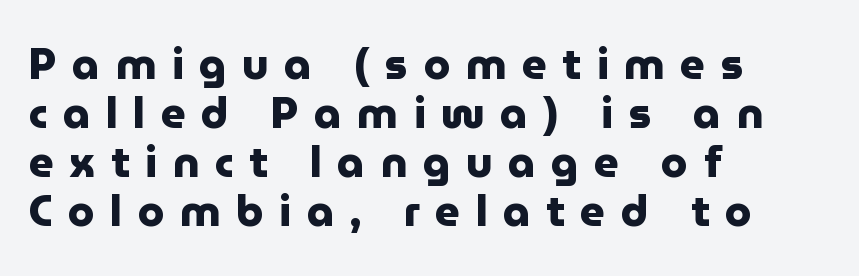
Q: Is the text bold? A: Yes.
Q: Is the text italic (slanted)? A: No, it is upright.
Q: Is the typeface a serif or a sans-serif typeface? A: Sans-serif.
Q: Is the text underlined? A: No.
Q: How is the paragraph aligned? A: Left-aligned.
Q: Is the spacing between letters normal or unusually wide? A: Unusually wide.
Q: Is the spacing between lines tight, normal or loose? A: Tight.
Q: Width (condensed, normal, or wide)? A: Normal.
Q: Stroke contrast? A: Low.
Q: x-height? A: Medium.
Q: Monospaced? A: No.
